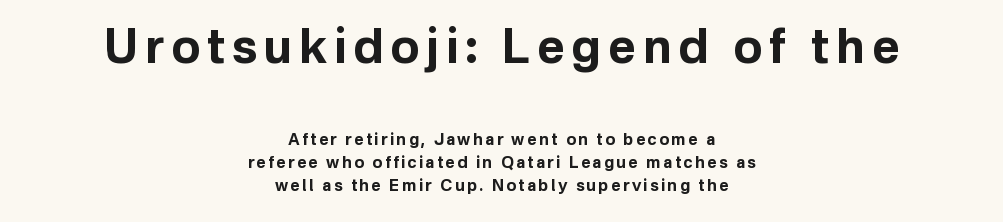
Q: Is the text bold? A: Yes.
Q: Is the text italic (slanted)? A: No, it is upright.
Q: Is the typeface a serif or a sans-serif typeface? A: Sans-serif.
Q: Is the text underlined? A: No.
Q: How is the paragraph aligned? A: Centered.
Q: Is the spacing between lines tight, normal or loose? A: Normal.
Q: Which block of text is set in a larger size, the first (top) or the second (bottom)? A: The first (top) one.
Q: Width (condensed, normal, or wide)? A: Normal.
Q: Stroke contrast? A: Low.
Q: x-height? A: Medium.
Q: Monospaced? A: No.
